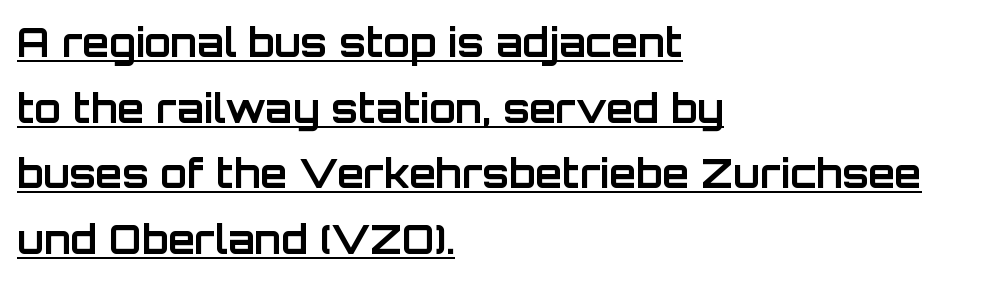
The image shows 39 px bold sans-serif type, upright; set left-aligned, normal line spacing (1.68x), normal letter spacing, underlined; low stroke contrast and a large x-height.
